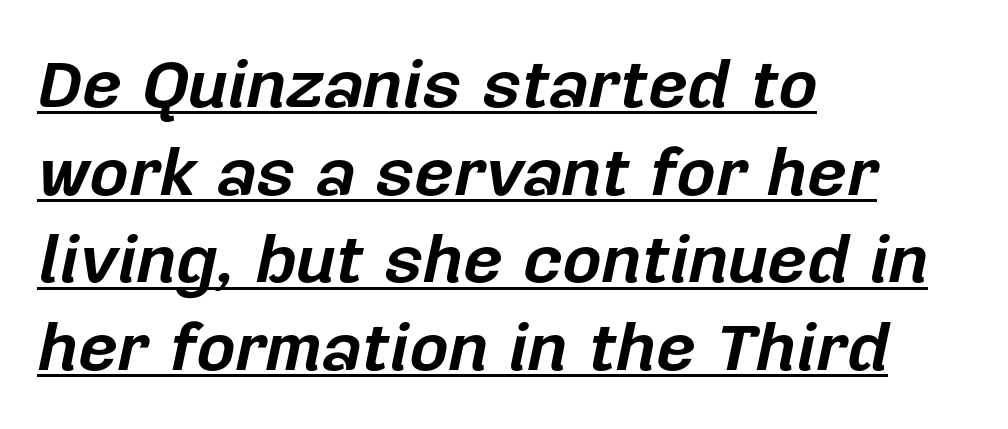
The image shows 68 px bold type, italic (leaning right); set left-aligned, normal line spacing (1.29x), normal letter spacing, underlined; low stroke contrast and a medium x-height.
